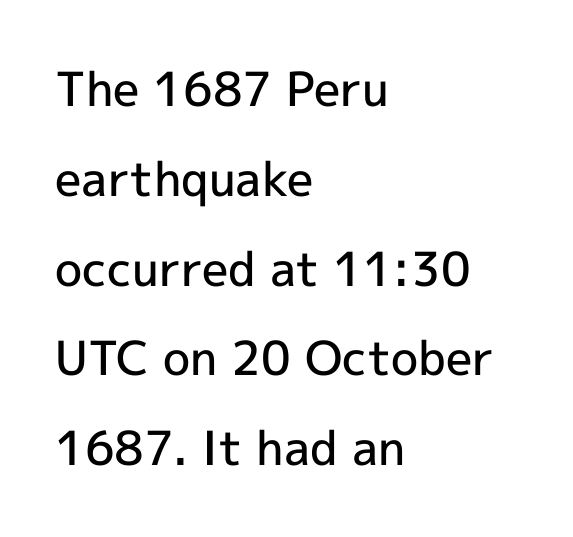
Q: Is the text bold? A: Semi-bold.
Q: Is the text italic (slanted)? A: No, it is upright.
Q: Is the typeface a serif or a sans-serif typeface? A: Sans-serif.
Q: Is the text underlined? A: No.
Q: How is the paragraph aligned? A: Left-aligned.
Q: Is the spacing between letters normal or unusually wide? A: Normal.
Q: Is the spacing between lines tight, normal or loose? A: Loose.
Q: Width (condensed, normal, or wide)? A: Normal.
Q: x-height? A: Medium.
Q: Monospaced? A: No.
